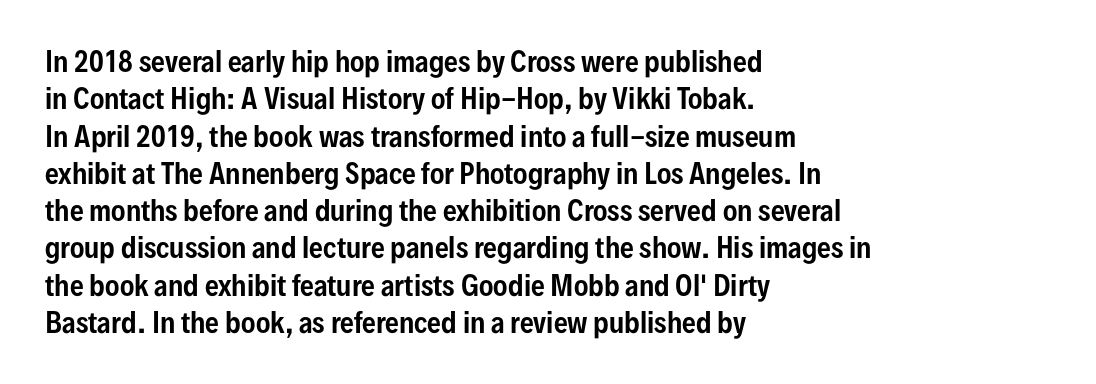
Q: Is the text italic (slanted)? A: No, it is upright.
Q: Is the text underlined? A: No.
Q: How is the paragraph aligned? A: Left-aligned.
Q: Is the spacing between letters normal or unusually wide? A: Normal.
Q: Is the spacing between lines tight, normal or loose? A: Normal.
